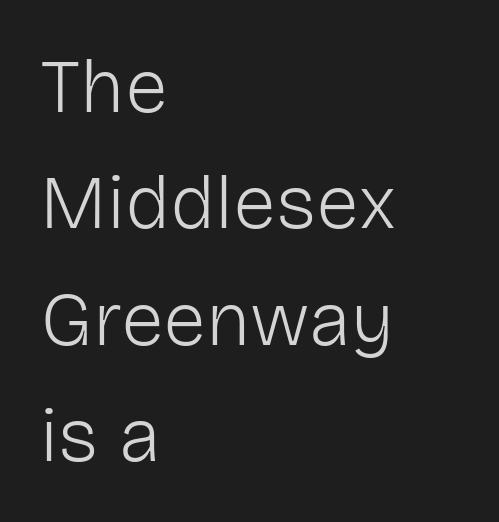
Q: Is the text bold? A: No.
Q: Is the text italic (slanted)? A: No, it is upright.
Q: Is the typeface a serif or a sans-serif typeface? A: Sans-serif.
Q: Is the text underlined? A: No.
Q: How is the paragraph aligned? A: Left-aligned.
Q: Is the spacing between letters normal or unusually wide? A: Normal.
Q: Is the spacing between lines tight, normal or loose? A: Normal.
Q: Width (condensed, normal, or wide)? A: Normal.
Q: Stroke contrast? A: Low.
Q: x-height? A: Medium.
Q: Monospaced? A: No.
